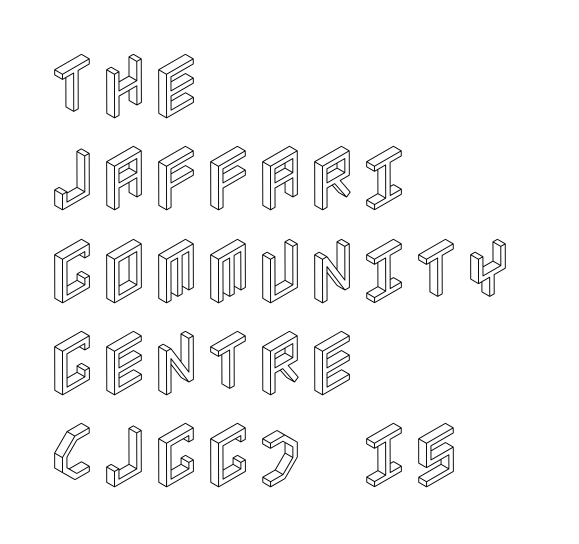
The designer left line spacing at the default. Tall strokes in this sample are plumb rather than angled. This rendering uses left alignment, leaving the right contour irregular. Standard letterfit; no display-style spreading of the glyphs. Lines of text with bare space underneath.
